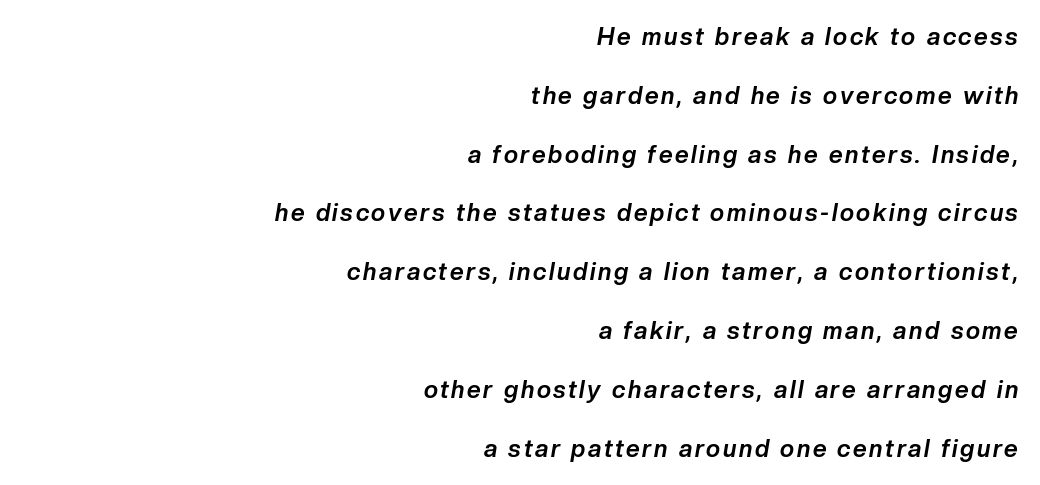
You can tell it's italic because the verticals aren't actually vertical. Interline gaps are noticeably wide in this sample. This is heavy type, rendered in bold. Reading down the block, your eye finds every line finishing at a fixed right position.
